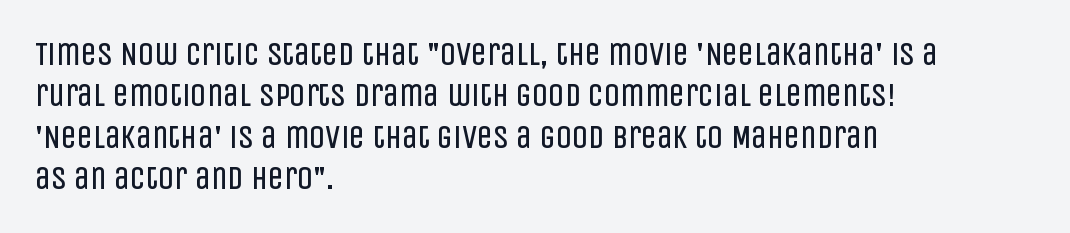
What kind of face is this? One without serifs — a sans. Quick note: underline off. Regular leading. The lines are quadded left. This sample has the flowing, uneven cadence of proportional lettering.
